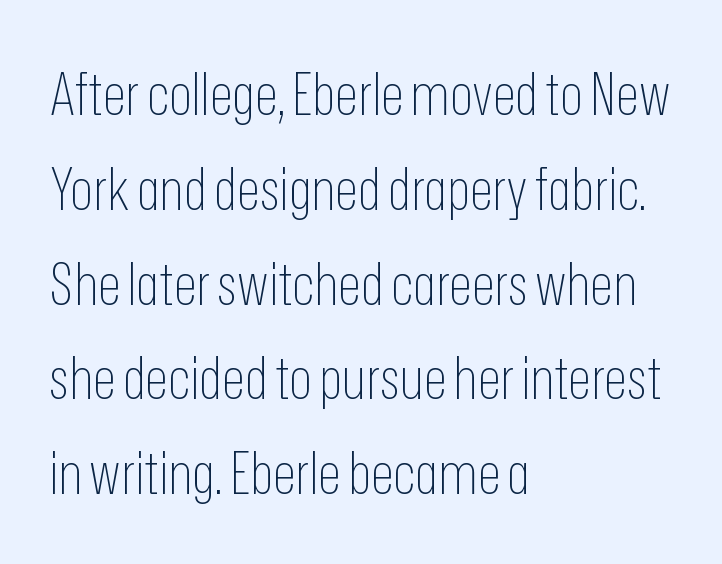
The image shows 60 px thin, condensed sans-serif type, upright; set left-aligned, normal line spacing (1.58x), normal letter spacing, not underlined; low stroke contrast and a medium x-height.
